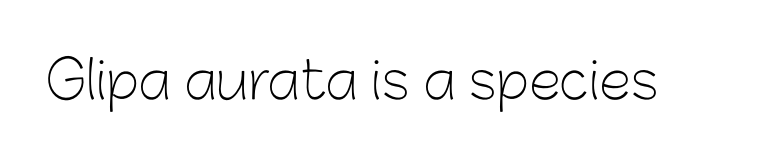
The image shows 52 px light sans-serif type, upright; set normal letter spacing, not underlined; low stroke contrast and a medium x-height.
